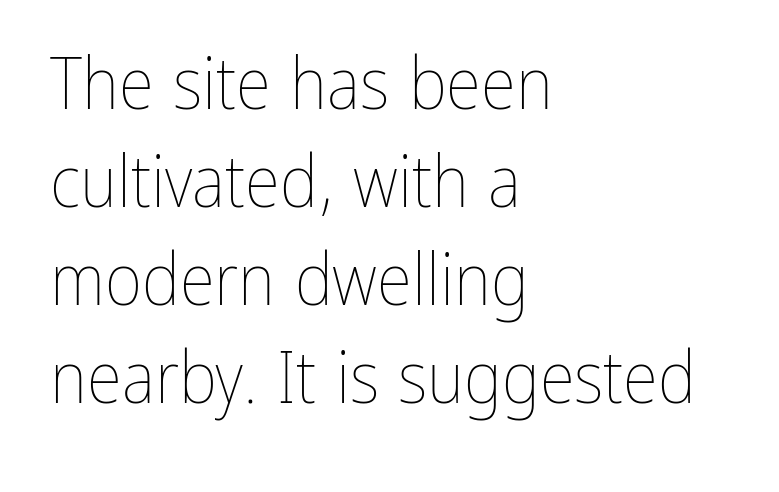
Caption: standard tracking, unaltered. The lettering stays uniformly vertical, giving the passage a roman look. A student would call this left alignment; a typographer would say flush left, rag right. Weight: in the light-to-regular range. Letters rest on an invisible, unmarked baseline. The rows are spaced the way most documents space them.
